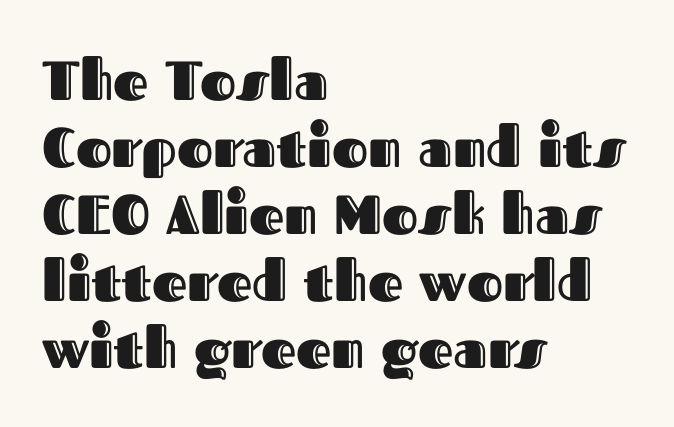
The image shows 55 px text type, upright; set left-aligned, line spacing 1.22x, normal letter spacing, not underlined; a medium x-height.
